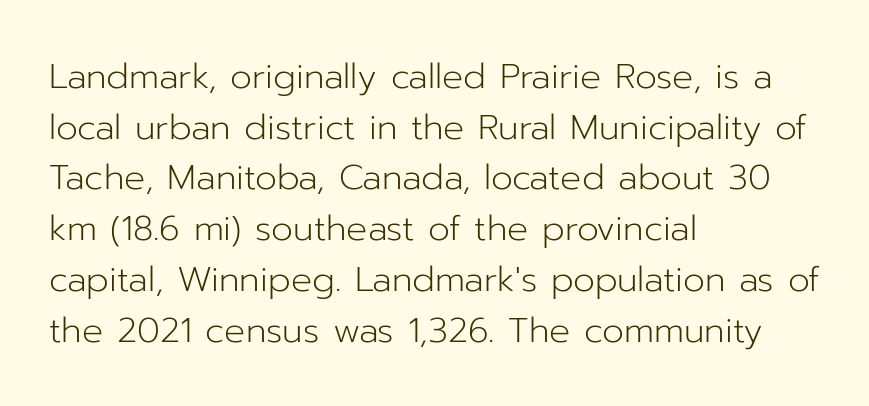
You can tell from the bare stems that sans-serif type was used. Think of a printed novel: that variable character pitch is what you see here. Typeset ragged right — the left edge is the straight one. Tracking here is standard; glyphs follow each other at the usual distance. Rule under the text: the space is simply empty. Is the type heavy? It reads as light-to-regular instead.
